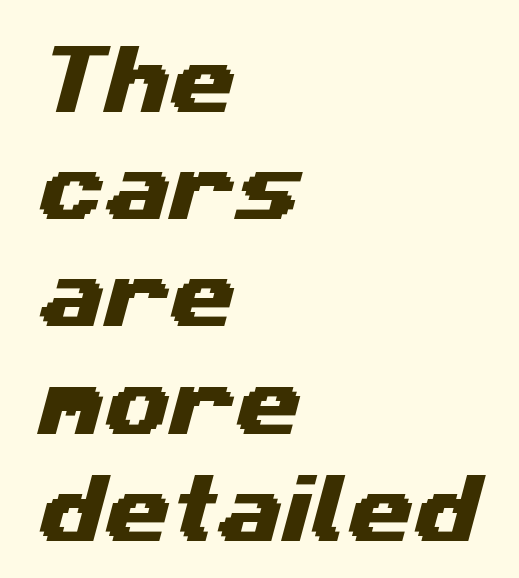
You can tell from the bare stems that sans-serif type was used. Compared with a centered layout, this one pins lines to the left instead. The passage shown stacks its lines at a standard gap. Beneath every word, the page is bare. Between one letter and the next there's only the usual sliver of space. Spacing verdict: proportional, widths tailored to each character.
